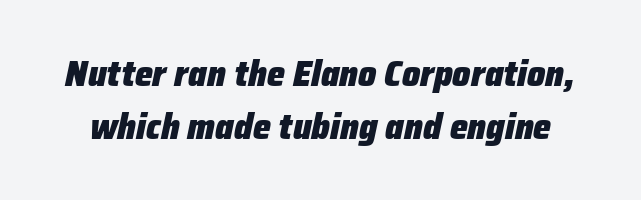
{"italic": "yes", "lean": "right", "slant_degrees": 12, "bold": "yes", "weight": "heavy", "width": "normal", "stroke_contrast": "low", "x_height": "medium", "monospaced": "no", "underline": "no", "line_spacing": "normal", "line_spacing_ratio": 1.47, "letter_spacing": "normal", "letter_spacing_em": 0.0, "glyph_px": 36}
